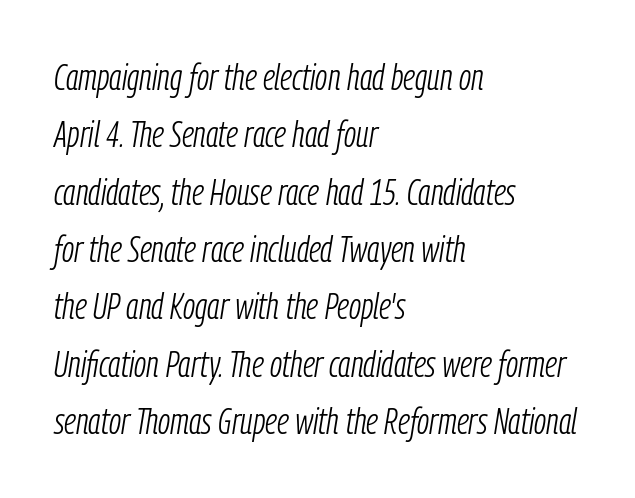
The image shows 37 px light, condensed type, italic (leaning right); set left-aligned, normal line spacing (1.55x), normal letter spacing, not underlined; low stroke contrast and a medium x-height.
